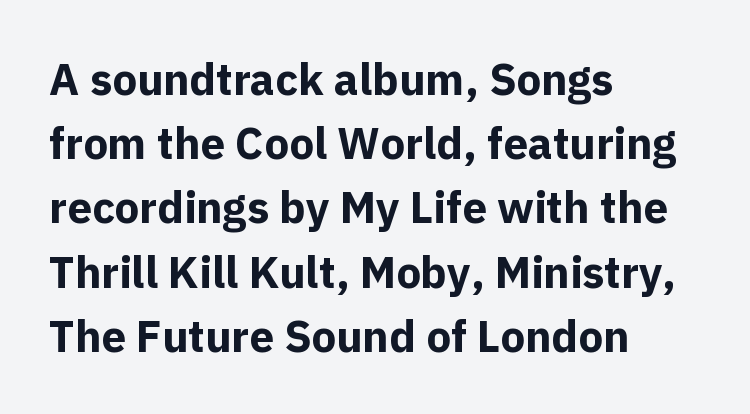
The image shows 44 px bold sans-serif type, upright; set left-aligned, normal line spacing (1.46x), normal letter spacing, not underlined; a medium x-height.
